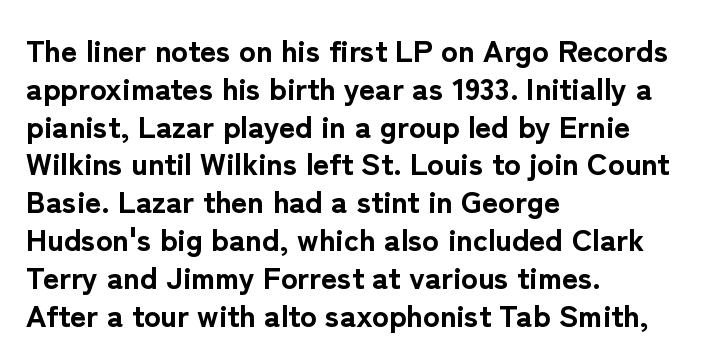
The image shows 31 px bold sans-serif type, upright; set left-aligned, line spacing 1.22x, normal letter spacing, not underlined; low stroke contrast and a medium x-height.
